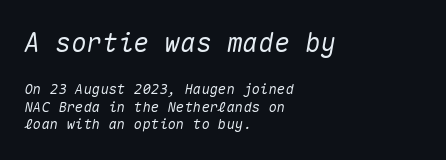
Q: Is the text italic (slanted)? A: Yes, it leans right by about 10 degrees.
Q: Is the text underlined? A: No.
Q: How is the paragraph aligned? A: Left-aligned.
Q: Is the spacing between letters normal or unusually wide? A: Normal.
Q: Is the spacing between lines tight, normal or loose? A: Normal.
Q: Which block of text is set in a larger size, the first (top) or the second (bottom)? A: The first (top) one.
